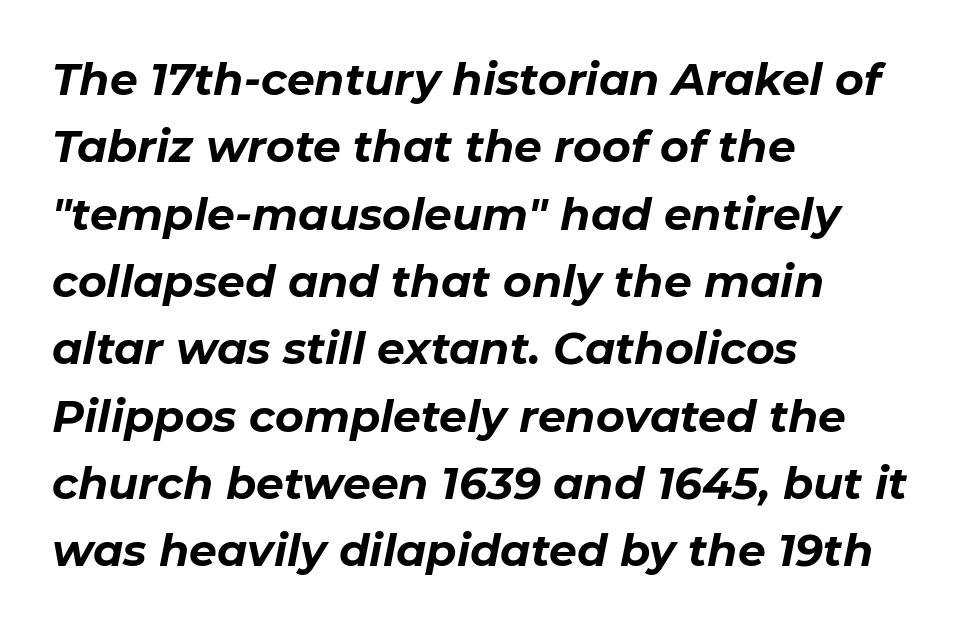
The image shows 44 px bold type, italic (leaning right); set left-aligned, normal line spacing (1.53x), normal letter spacing, not underlined; low stroke contrast and a medium x-height.
